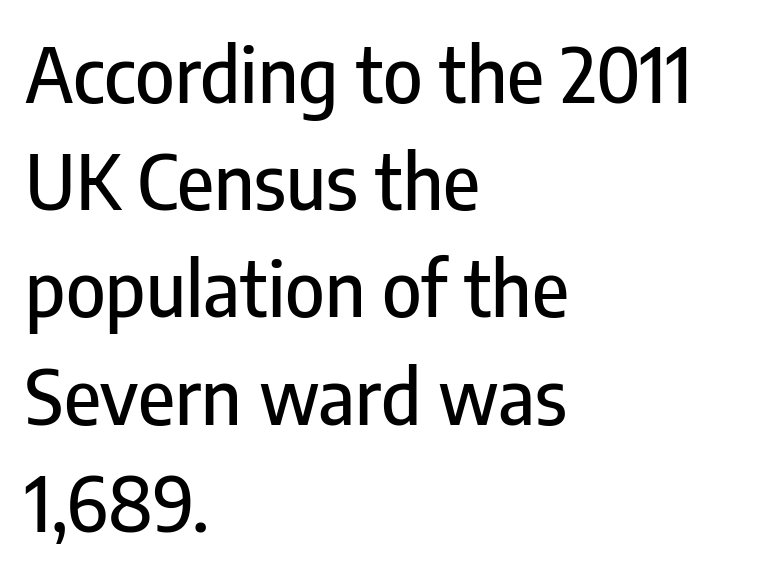
The image shows 75 px condensed sans-serif type, upright; set left-aligned, normal line spacing (1.43x), normal letter spacing, not underlined; low stroke contrast and a medium x-height.
